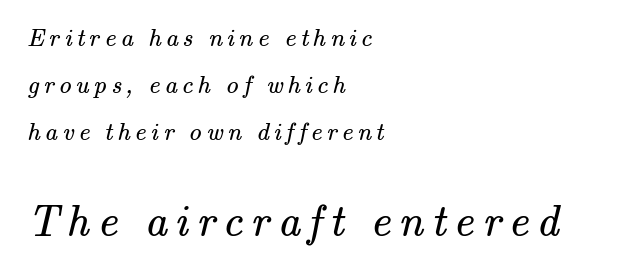
The image shows 44 px regular-weight serif type; set left-aligned, line spacing 1.88x, not underlined; the second (bottom) block is 1.76x larger; medium stroke contrast and a small x-height.
